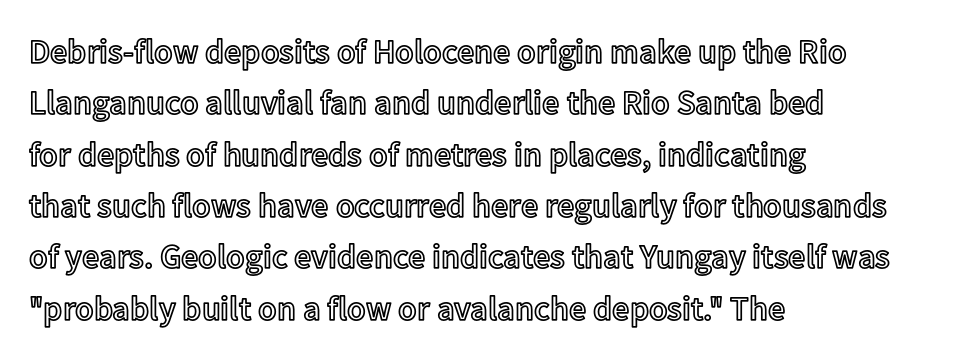
Caption: standard tracking, unaltered. Bare-footed words on every line. No italicization has been applied; the sample stays upright. The letters advance in unequal steps, a hallmark of proportional type.
